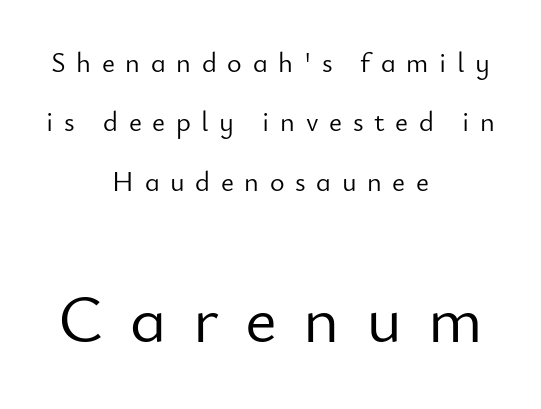
{"serif": "no", "italic": "no", "bold": "no", "weight": "light", "width": "normal", "stroke_contrast": "low", "x_height": "small", "monospaced": "no", "underline": "no", "align": "center", "line_spacing": "loose", "line_spacing_ratio": 2.12, "letter_spacing": "wide", "letter_spacing_em": 0.38, "larger_block": "second", "size_ratio": 2.46, "glyph_px": 69}
